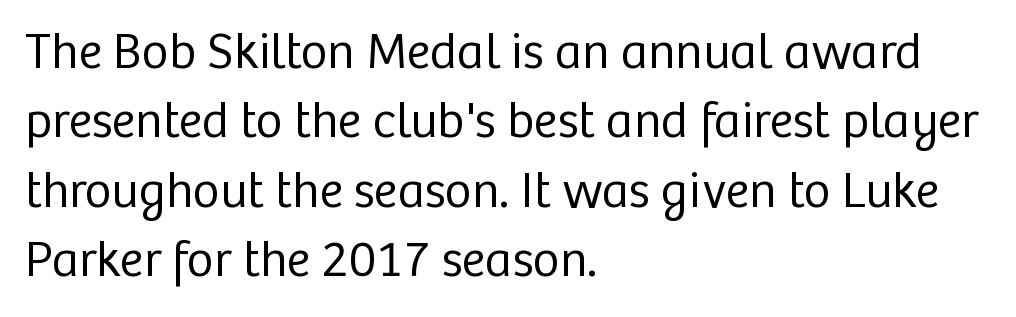
{"serif": "no", "italic": "no", "bold": "no", "weight": "regular", "width": "normal", "stroke_contrast": "low", "x_height": "medium", "monospaced": "no", "underline": "no", "align": "left", "line_spacing": "normal", "line_spacing_ratio": 1.36, "letter_spacing": "normal", "letter_spacing_em": 0.0, "glyph_px": 51}
